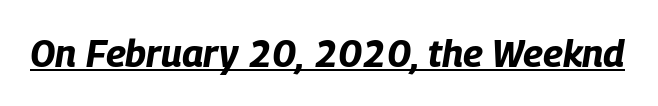
The image shows 38 px bold, condensed type, italic (leaning right); set normal letter spacing, underlined; low stroke contrast and a large x-height.
